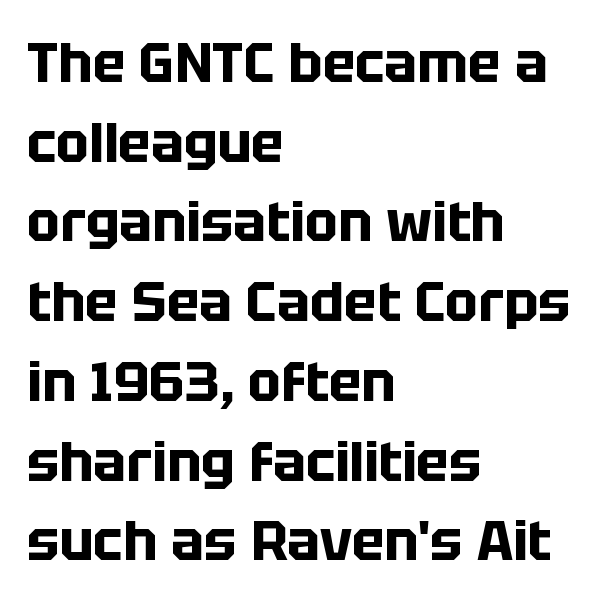
The image shows 55 px bold sans-serif type, upright; set left-aligned, normal line spacing (1.45x), normal letter spacing, not underlined; low stroke contrast and a large x-height.
